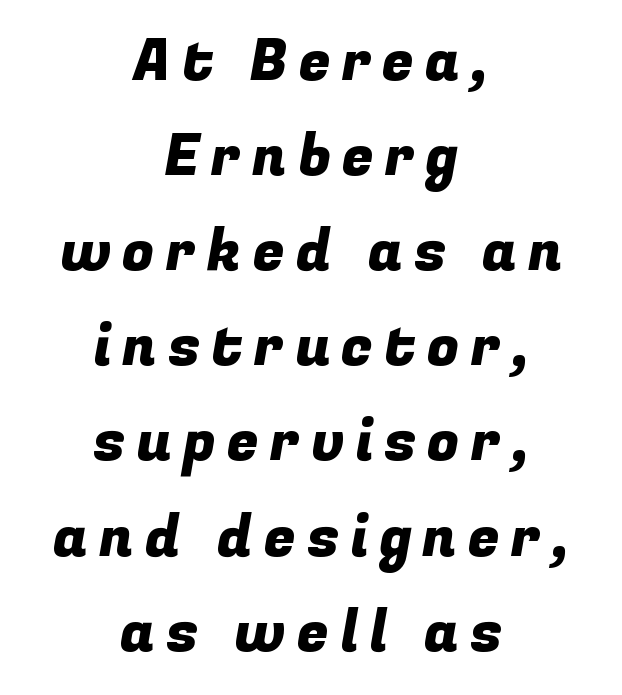
The image shows 58 px sans-serif type; set centered, normal line spacing (1.64x), not underlined; low stroke contrast and a medium x-height.
